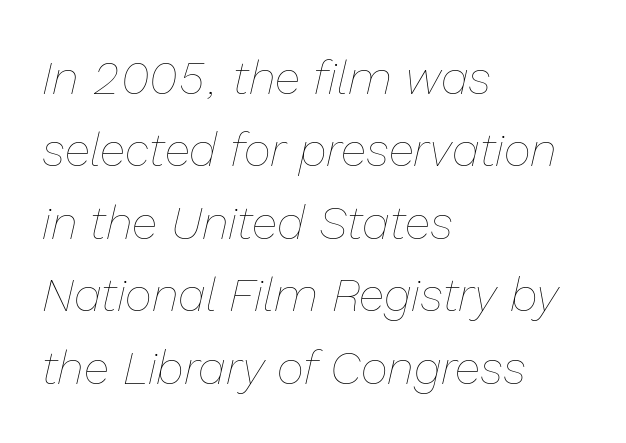
{"italic": "yes", "lean": "right", "slant_degrees": 13, "bold": "no", "weight": "thin", "width": "normal", "stroke_contrast": "low", "x_height": "medium", "monospaced": "no", "underline": "no", "align": "left", "line_spacing": "normal", "line_spacing_ratio": 1.54, "letter_spacing": "normal", "letter_spacing_em": 0.0, "glyph_px": 47}
